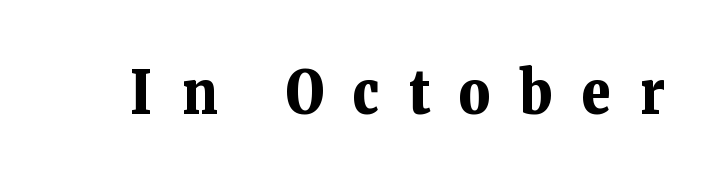
{"serif": "yes", "italic": "no", "bold": "yes", "weight": "bold", "width": "normal", "stroke_contrast": "low", "x_height": "medium", "monospaced": "no", "underline": "no", "letter_spacing": "wide", "letter_spacing_em": 0.49, "glyph_px": 60}
